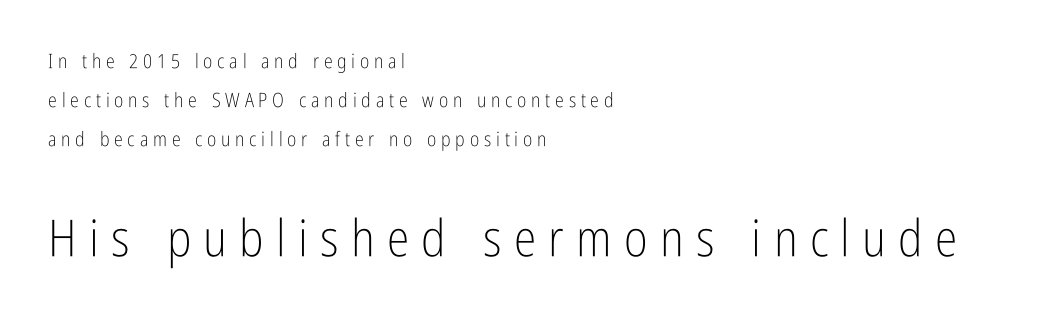
The image shows 51 px light, condensed sans-serif type, upright; set left-aligned, loose line spacing (1.96x), unusually wide letter spacing (+0.24 em), not underlined; the second (bottom) block is 2.55x larger; low stroke contrast and a medium x-height.
